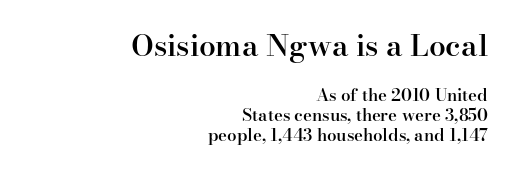
The image shows 30 px semibold serif type, upright; set right-aligned, line spacing 1.17x, normal letter spacing, not underlined; the first (top) block is 1.76x larger; high stroke contrast and a small x-height.
